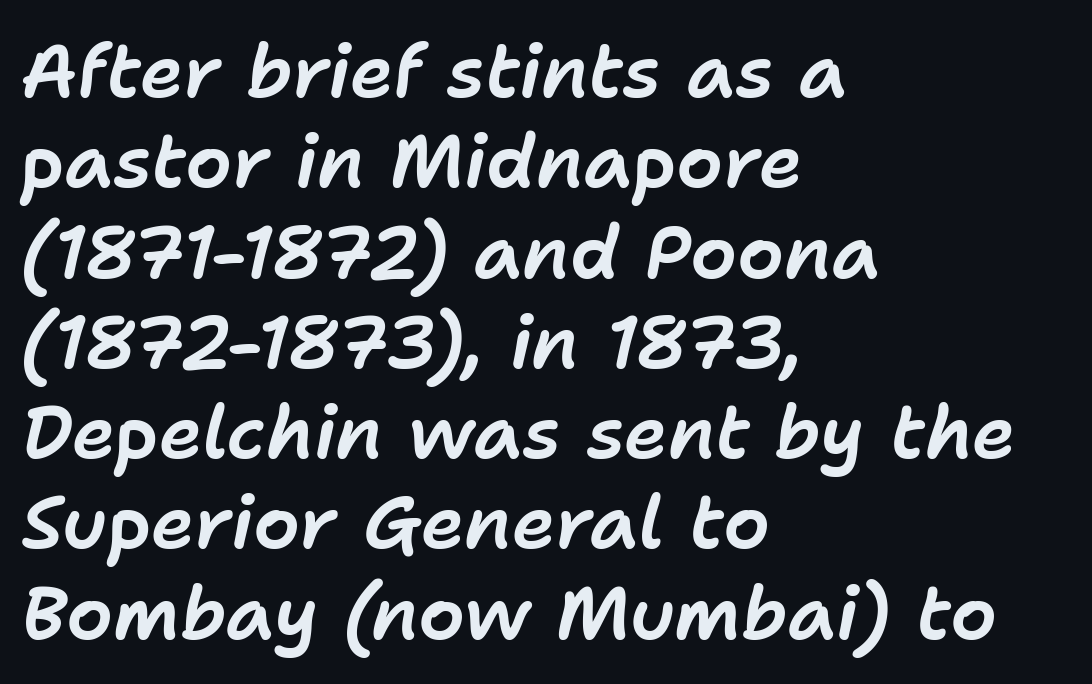
The face used here is proportionally spaced, like ordinary book or web type. Line beginnings align vertically; line endings do not. You could call the tracking neutral — neither tight nor loose. The gap between lines stays unmarked. The face used here has a pronounced slope to its letters.
